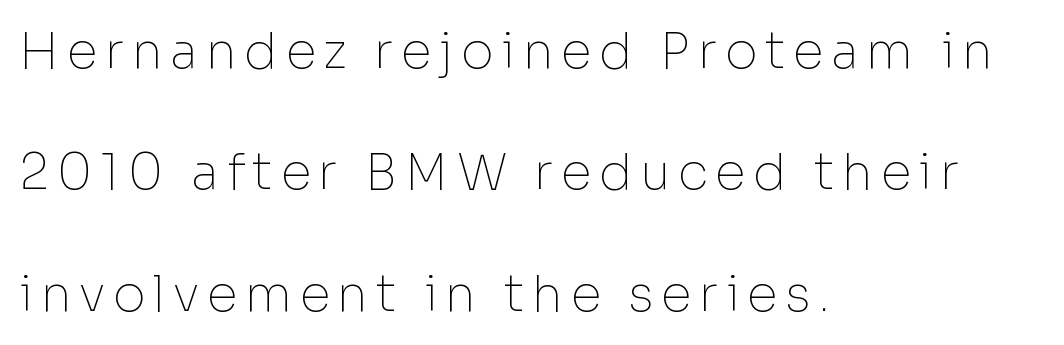
{"serif": "no", "italic": "no", "bold": "no", "weight": "thin", "width": "normal", "stroke_contrast": "low", "x_height": "medium", "monospaced": "no", "underline": "no", "align": "left", "line_spacing": "loose", "line_spacing_ratio": 2.43, "glyph_px": 50}
